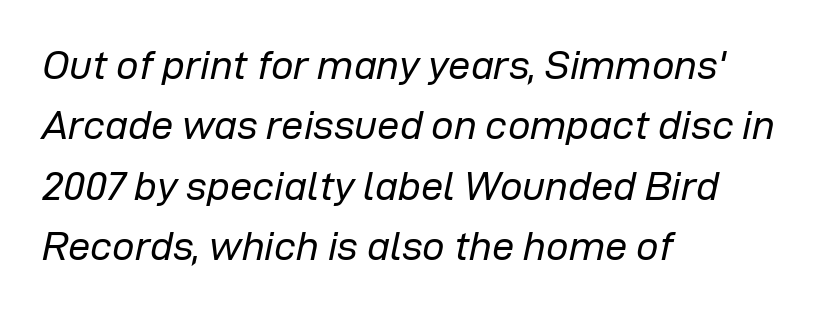
The image shows 40 px regular-weight type, italic (leaning right); set left-aligned, normal line spacing (1.51x), normal letter spacing, not underlined; low stroke contrast and a medium x-height.
